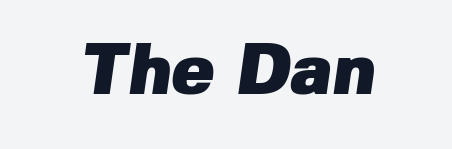
The typesetting leans heavy: a genuine bold. Is this a fixed-width face? No — the glyphs have proportional, varying widths. Descenders hang freely into open space. This sample uses a sans-serif face. The rendering keeps characters at their native spacing.
